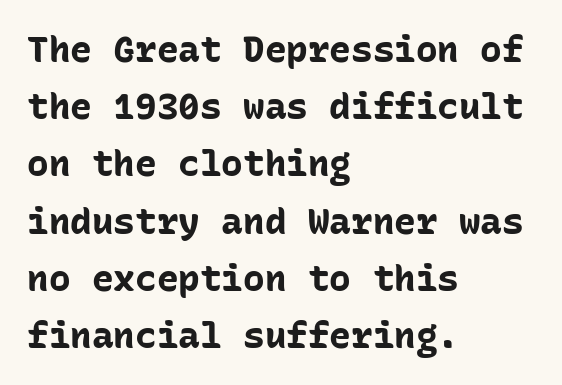
{"serif": "no", "italic": "no", "bold": "yes", "weight": "bold", "width": "normal", "stroke_contrast": "low", "x_height": "medium", "monospaced": "yes", "underline": "no", "align": "left", "line_spacing": "normal", "line_spacing_ratio": 1.59, "letter_spacing": "normal", "letter_spacing_em": 0.0, "glyph_px": 36}
